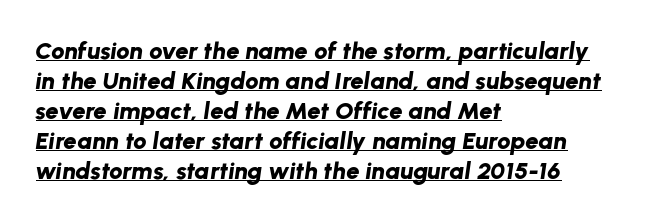
The image shows 24 px bold type, italic (leaning right); set left-aligned, normal line spacing (1.25x), normal letter spacing, underlined.
